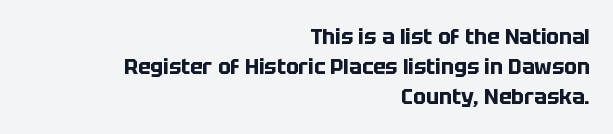
The specimen omits any rule beneath the text block's lines. In terms of posture, this sample is upright. The rendering keeps characters at their native spacing. I'd describe the lettering as bold — thick and assertive.
